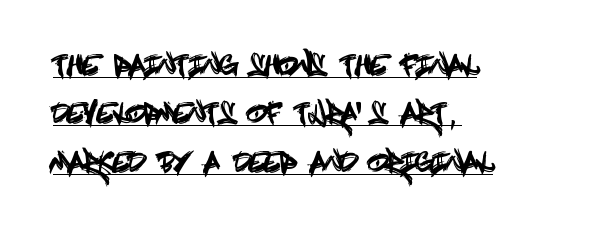
The image shows 27 px text type; set left-aligned, line spacing 1.79x, normal letter spacing, underlined.
